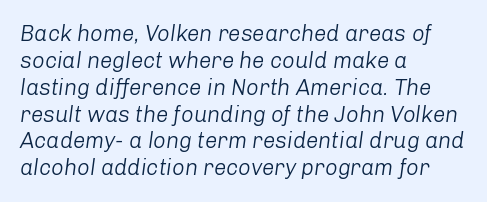
{"italic": "yes", "lean": "right", "slant_degrees": 8, "bold": "no", "underline": "no", "align": "left", "line_spacing_ratio": 1.22, "letter_spacing": "normal", "letter_spacing_em": 0.0, "glyph_px": 22}
